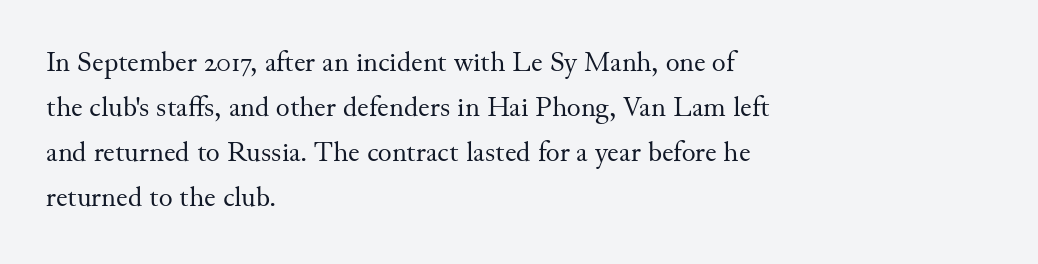
The image shows 29 px regular-weight serif type, upright; set left-aligned, normal line spacing (1.55x), normal letter spacing, not underlined; medium stroke contrast and a small x-height.
